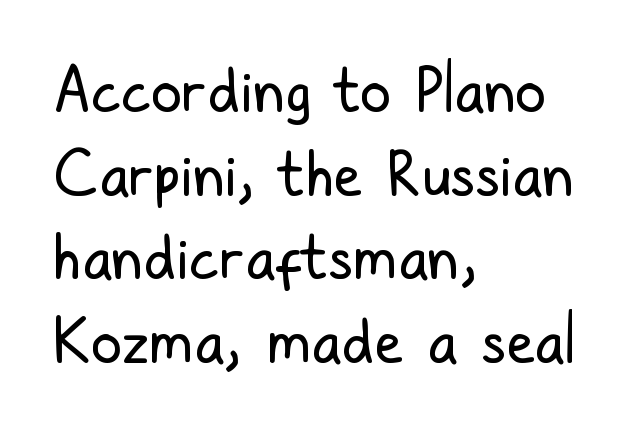
The image shows 62 px regular-weight, condensed sans-serif type, upright; set left-aligned, normal line spacing (1.35x), normal letter spacing, not underlined; low stroke contrast and a medium x-height.
